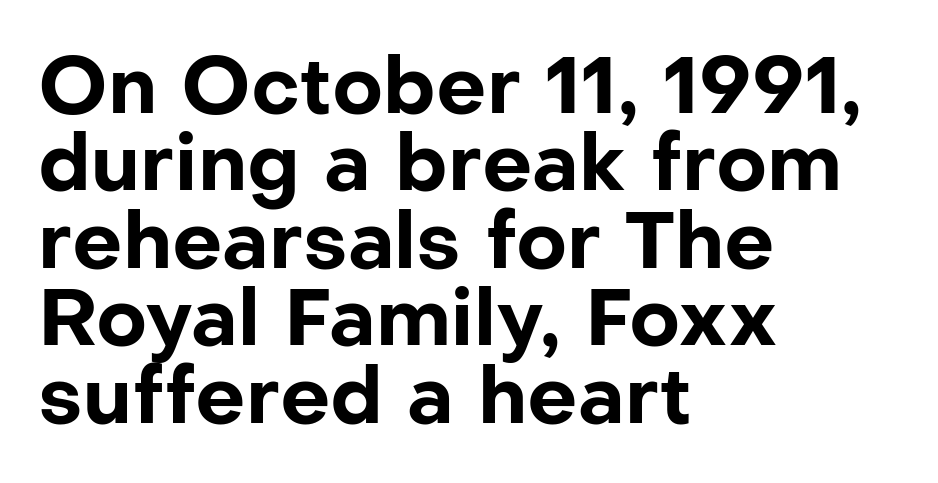
The image shows 79 px bold sans-serif type, upright; set left-aligned, tight line spacing (0.98x), normal letter spacing, not underlined; low stroke contrast and a medium x-height.
